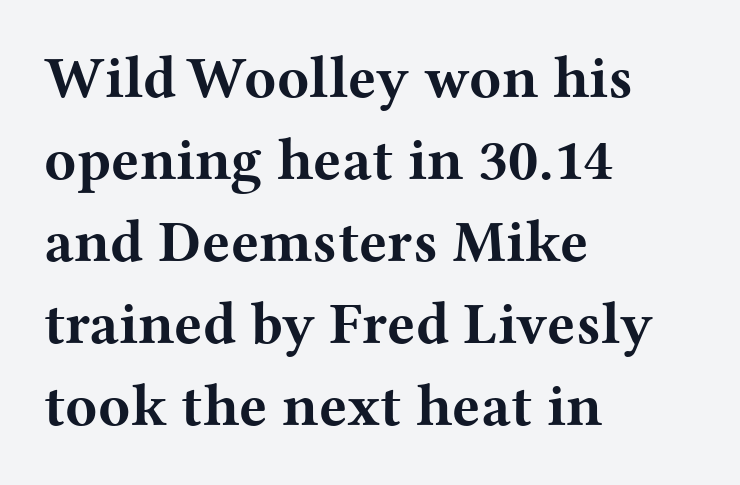
The image shows 59 px bold, wide serif type, upright; set left-aligned, normal line spacing (1.39x), normal letter spacing, not underlined; medium stroke contrast and a medium x-height.
